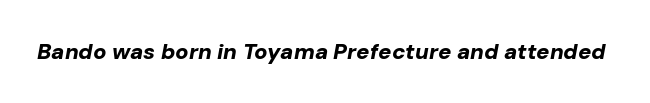
The image shows 22 px bold type, italic (leaning right); set normal letter spacing, not underlined.
